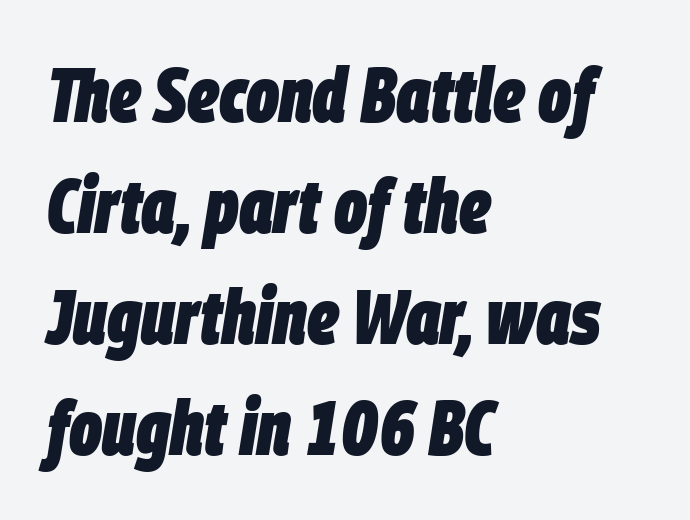
Q: Is the text bold? A: Yes.
Q: Is the text italic (slanted)? A: Yes, it leans right by about 9 degrees.
Q: Is the text underlined? A: No.
Q: How is the paragraph aligned? A: Left-aligned.
Q: Is the spacing between letters normal or unusually wide? A: Normal.
Q: Is the spacing between lines tight, normal or loose? A: Normal.
Q: Width (condensed, normal, or wide)? A: Condensed.
Q: Stroke contrast? A: Low.
Q: x-height? A: Large.
Q: Monospaced? A: No.
